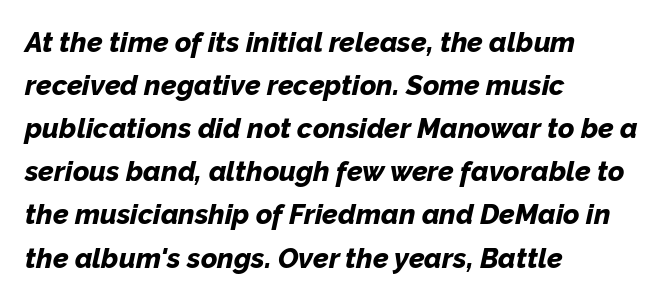
The image shows 28 px bold type, italic (leaning right); set left-aligned, normal line spacing (1.54x), normal letter spacing, not underlined; low stroke contrast and a medium x-height.
